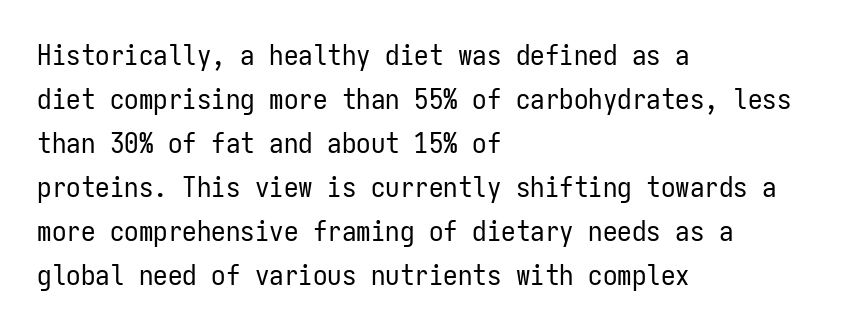
Q: Is the text bold? A: No.
Q: Is the text italic (slanted)? A: No, it is upright.
Q: Is the typeface a serif or a sans-serif typeface? A: Sans-serif.
Q: Is the text underlined? A: No.
Q: How is the paragraph aligned? A: Left-aligned.
Q: Is the spacing between letters normal or unusually wide? A: Normal.
Q: Is the spacing between lines tight, normal or loose? A: Normal.
Q: Width (condensed, normal, or wide)? A: Condensed.
Q: Stroke contrast? A: Low.
Q: x-height? A: Medium.
Q: Monospaced? A: Yes.
